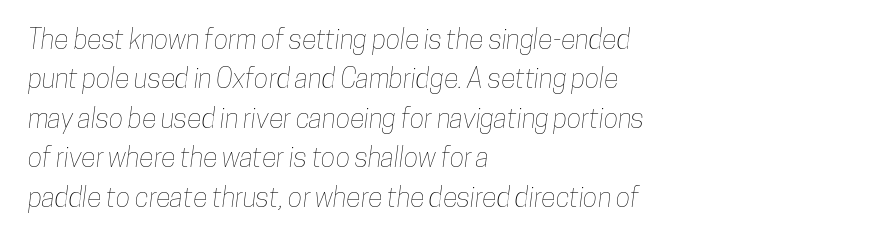
Q: Is the text underlined? A: No.
Q: How is the paragraph aligned? A: Left-aligned.
Q: Is the spacing between letters normal or unusually wide? A: Normal.
Q: Is the spacing between lines tight, normal or loose? A: Normal.
